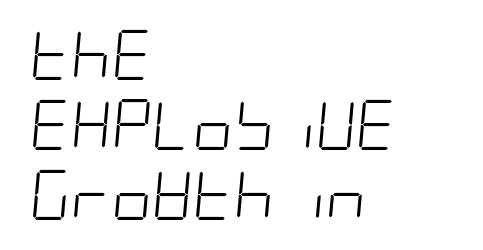
Q: Is the text bold? A: No.
Q: Is the text italic (slanted)? A: Yes, it leans right by about 5 degrees.
Q: Is the text underlined? A: No.
Q: How is the paragraph aligned? A: Left-aligned.
Q: Is the spacing between letters normal or unusually wide? A: Normal.
Q: Is the spacing between lines tight, normal or loose? A: Normal.
Q: Width (condensed, normal, or wide)? A: Condensed.
Q: Stroke contrast? A: Low.
Q: x-height? A: Large.
